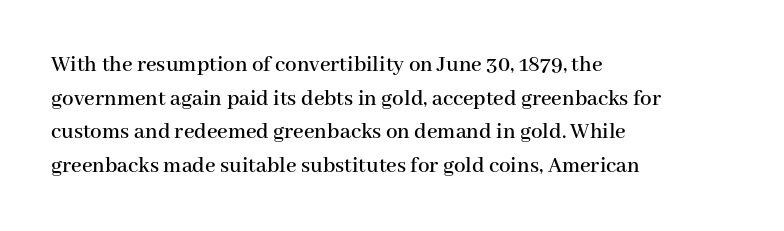
Notice how the passage keeps a crisp vertical edge on the left only. Ascenders rise straight up at ninety degrees. The passage shown is not underscored anywhere. Tracking value appears to be zero — textbook default spacing.
